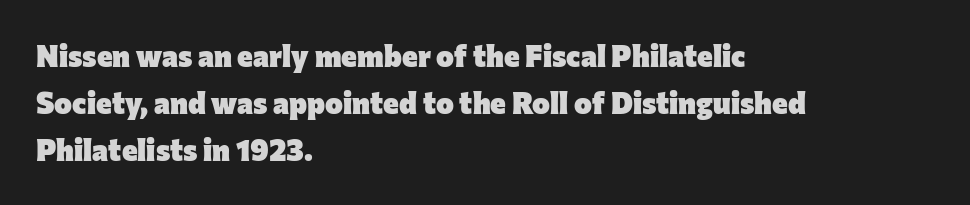
{"serif": "no", "italic": "no", "bold": "yes", "weight": "heavy", "width": "normal", "stroke_contrast": "low", "x_height": "medium", "monospaced": "no", "underline": "no", "align": "left", "line_spacing": "normal", "line_spacing_ratio": 1.57, "letter_spacing": "normal", "letter_spacing_em": 0.0, "glyph_px": 30}
